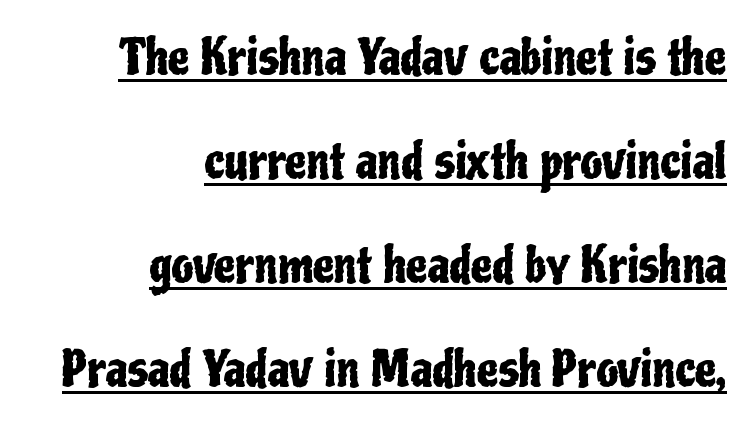
Q: Is the text italic (slanted)? A: No, it is upright.
Q: Is the typeface a serif or a sans-serif typeface? A: Sans-serif.
Q: Is the text underlined? A: Yes.
Q: How is the paragraph aligned? A: Right-aligned.
Q: Is the spacing between letters normal or unusually wide? A: Normal.
Q: Is the spacing between lines tight, normal or loose? A: Loose.
Q: Width (condensed, normal, or wide)? A: Condensed.
Q: Stroke contrast? A: Low.
Q: x-height? A: Medium.
Q: Monospaced? A: No.
